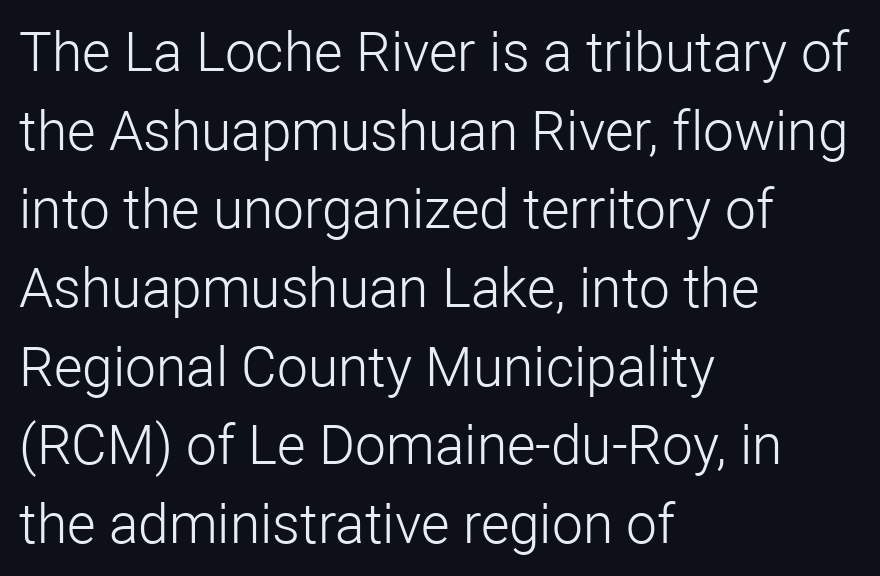
Ink coverage per letter is moderate at most. These lines are rendered in a variable-pitch font. Short and long lines alike share a common starting point at left. Letters rest on an invisible, unmarked baseline. Letterform terminals end flat and unadorned throughout the passage. These lines were composed using upright roman letters.
